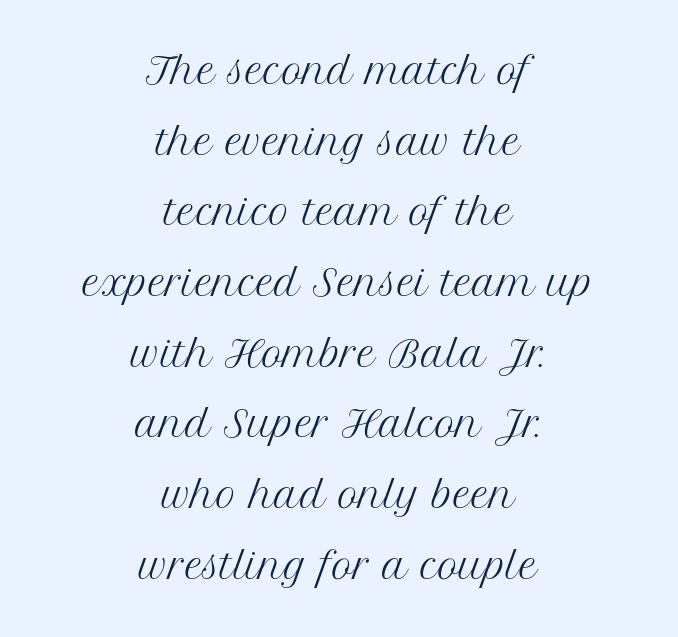
{"bold": "no", "weight": "regular", "width": "normal", "stroke_contrast": "medium", "x_height": "medium", "monospaced": "no", "underline": "no", "align": "center", "line_spacing": "loose", "line_spacing_ratio": 2.02, "letter_spacing": "normal", "letter_spacing_em": 0.0, "glyph_px": 35}
